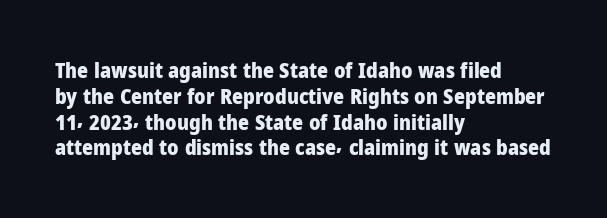
{"italic": "no", "bold": "yes", "underline": "no", "align": "left", "line_spacing_ratio": 1.23, "letter_spacing": "normal", "letter_spacing_em": 0.0, "glyph_px": 21}
